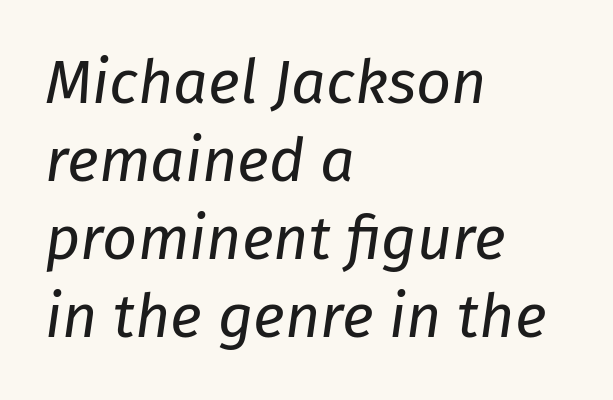
Q: Is the text bold? A: No.
Q: Is the text italic (slanted)? A: Yes, it leans right by about 8 degrees.
Q: Is the text underlined? A: No.
Q: How is the paragraph aligned? A: Left-aligned.
Q: Is the spacing between letters normal or unusually wide? A: Normal.
Q: Is the spacing between lines tight, normal or loose? A: Normal.
Q: Width (condensed, normal, or wide)? A: Normal.
Q: Stroke contrast? A: Low.
Q: x-height? A: Medium.
Q: Monospaced? A: No.
